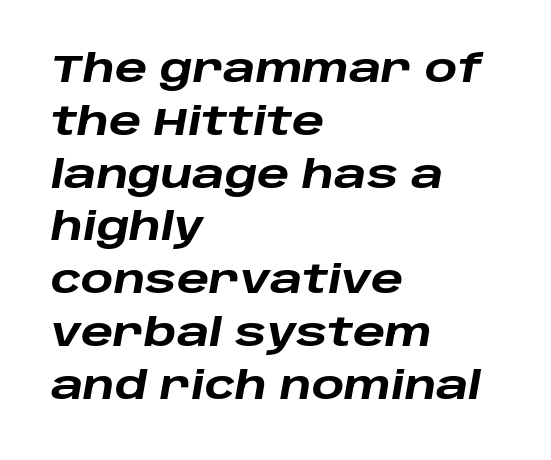
The image shows 38 px heavy, wide type, italic (leaning right); set left-aligned, normal line spacing (1.39x), normal letter spacing, not underlined; low stroke contrast and a large x-height.
